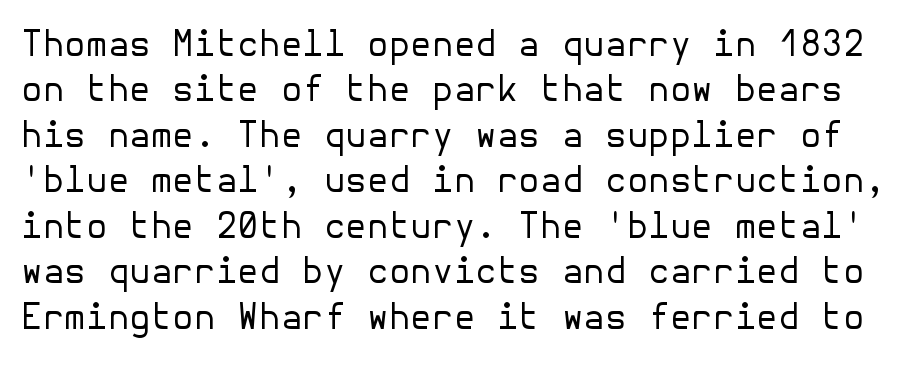
The image shows 35 px regular-weight sans-serif type, upright; set normal line spacing (1.3x), normal letter spacing, not underlined; low stroke contrast and a medium x-height.
